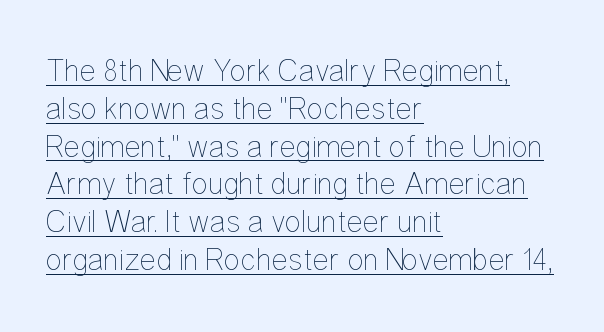
{"italic": "no", "bold": "no", "weight": "thin", "width": "condensed", "stroke_contrast": "low", "x_height": "medium", "monospaced": "no", "underline": "yes", "align": "left", "line_spacing_ratio": 1.22, "letter_spacing": "normal", "letter_spacing_em": 0.0, "glyph_px": 31}
